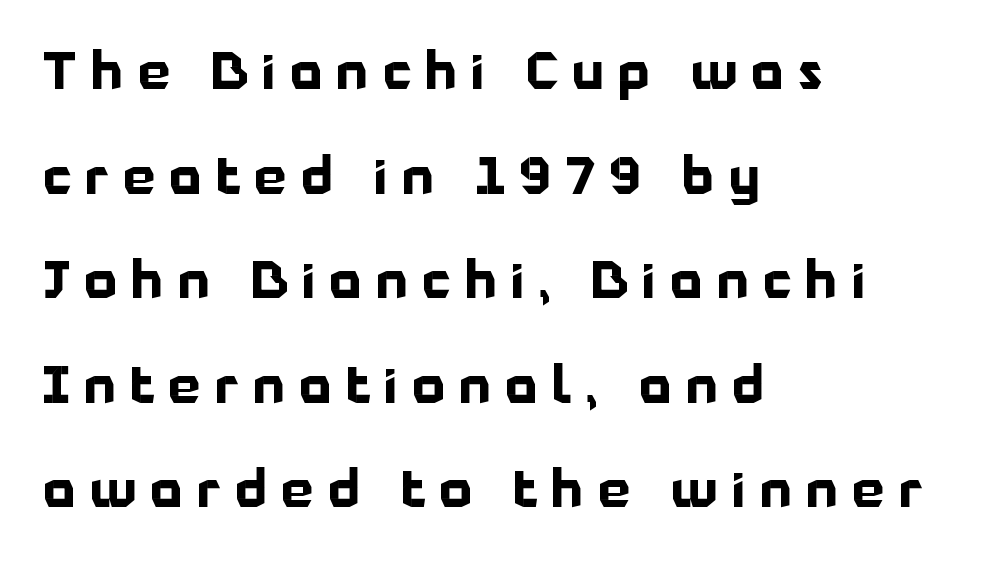
{"serif": "no", "italic": "no", "bold": "yes", "weight": "bold", "width": "normal", "stroke_contrast": "low", "x_height": "medium", "monospaced": "no", "underline": "no", "align": "left", "line_spacing": "loose", "line_spacing_ratio": 2.05, "letter_spacing": "wide", "letter_spacing_em": 0.28, "glyph_px": 51}
